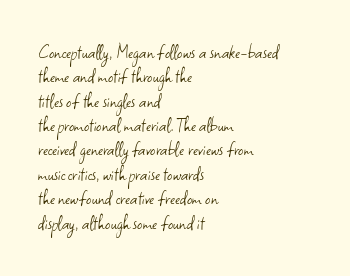
Q: Is the text bold? A: No.
Q: Is the text italic (slanted)? A: Yes.
Q: Is the text underlined? A: No.
Q: How is the paragraph aligned? A: Left-aligned.
Q: Is the spacing between letters normal or unusually wide? A: Normal.
